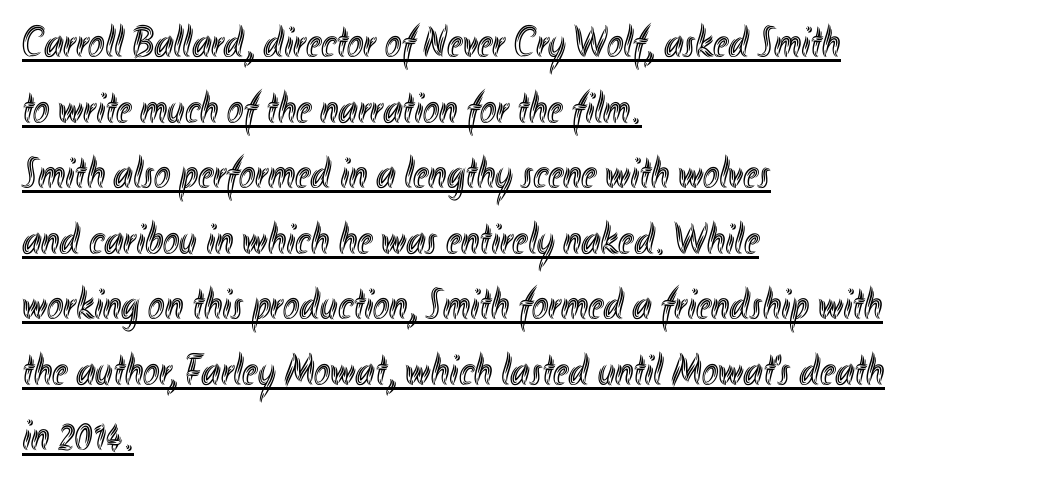
The line-height multiplier appears to be the usual default. No extra tracking has been applied to these lines. Line starts are locked; line ends wander. Character widths vary here, with narrow letters taking less room than wide ones.
